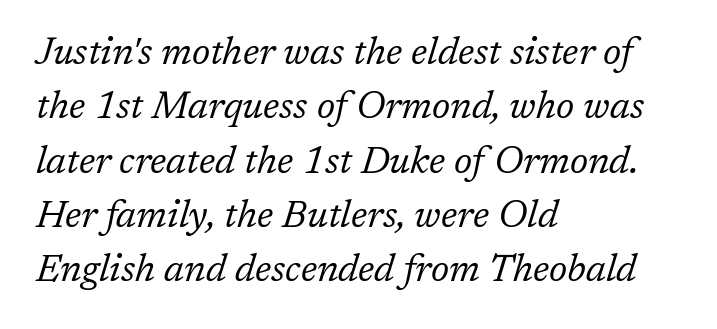
The string is rendered with underlining switched off. Notice how descenders clear the ascenders below comfortably — that's standard leading. Typographically, this falls in the serif category. Slanted lettering throughout.
